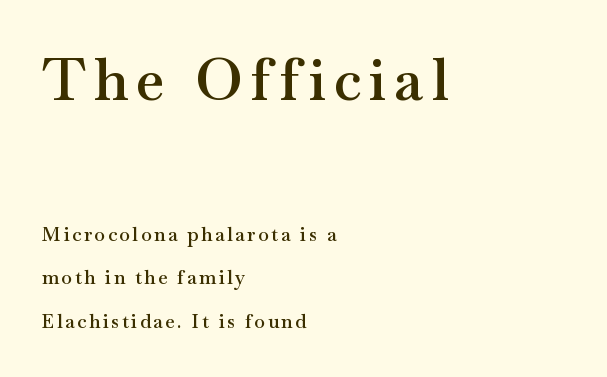
{"serif": "yes", "italic": "no", "bold": "semi", "weight": "semibold", "width": "wide", "stroke_contrast": "medium", "x_height": "small", "monospaced": "no", "underline": "no", "align": "left", "line_spacing": "loose", "line_spacing_ratio": 2.3, "larger_block": "first", "size_ratio": 3.05, "glyph_px": 58}
